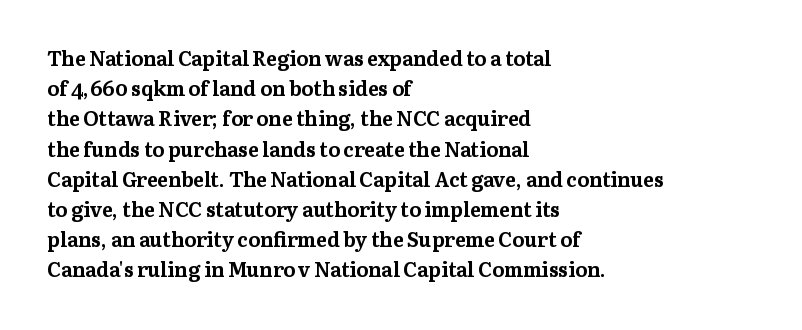
The image shows 20 px bold type, upright; set left-aligned, normal line spacing (1.51x), normal letter spacing, not underlined.
